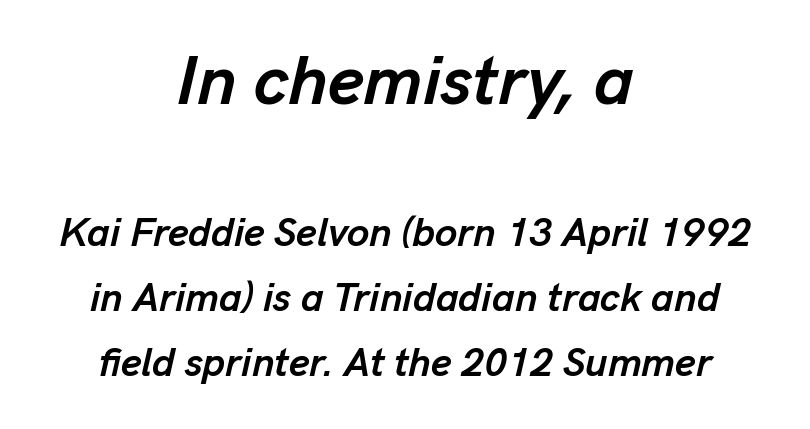
Q: Is the text bold? A: Yes.
Q: Is the text italic (slanted)? A: Yes, it leans right by about 13 degrees.
Q: Is the text underlined? A: No.
Q: How is the paragraph aligned? A: Centered.
Q: Is the spacing between letters normal or unusually wide? A: Normal.
Q: Is the spacing between lines tight, normal or loose? A: Normal.
Q: Which block of text is set in a larger size, the first (top) or the second (bottom)? A: The first (top) one.
Q: Width (condensed, normal, or wide)? A: Normal.
Q: Stroke contrast? A: Low.
Q: x-height? A: Medium.
Q: Monospaced? A: No.
